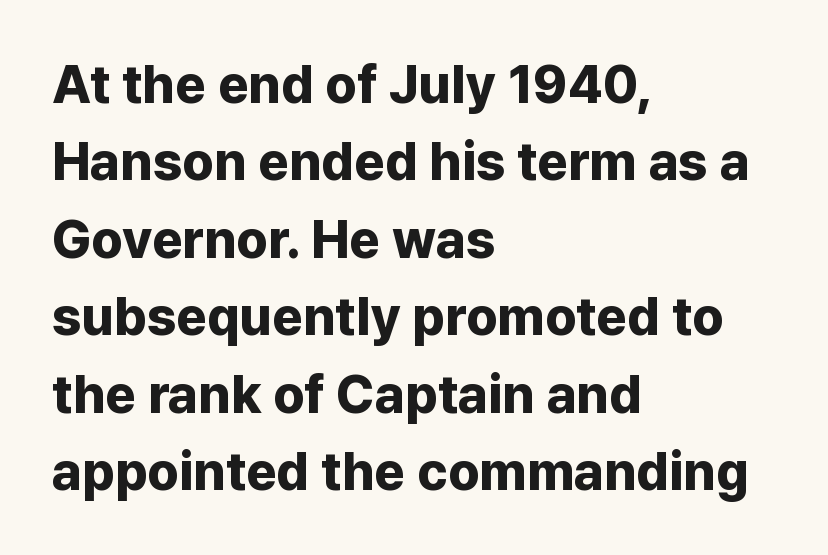
The image shows 53 px bold sans-serif type, upright; set left-aligned, normal line spacing (1.46x), normal letter spacing, not underlined; low stroke contrast and a medium x-height.
